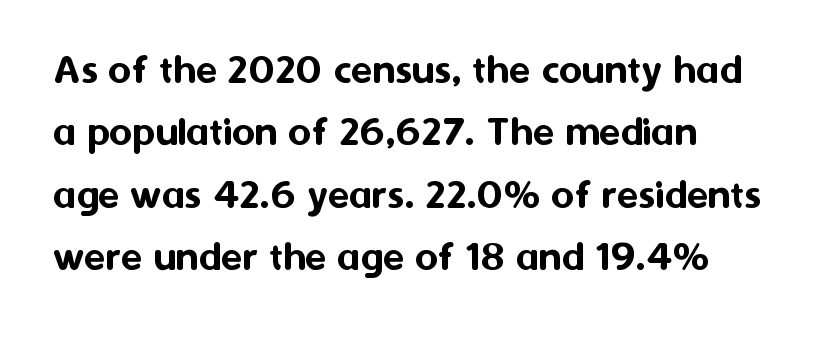
Q: Is the text italic (slanted)? A: No, it is upright.
Q: Is the typeface a serif or a sans-serif typeface? A: Sans-serif.
Q: Is the text underlined? A: No.
Q: How is the paragraph aligned? A: Left-aligned.
Q: Is the spacing between letters normal or unusually wide? A: Normal.
Q: Is the spacing between lines tight, normal or loose? A: Normal.
Q: Width (condensed, normal, or wide)? A: Normal.
Q: Stroke contrast? A: Medium.
Q: x-height? A: Medium.
Q: Monospaced? A: No.
